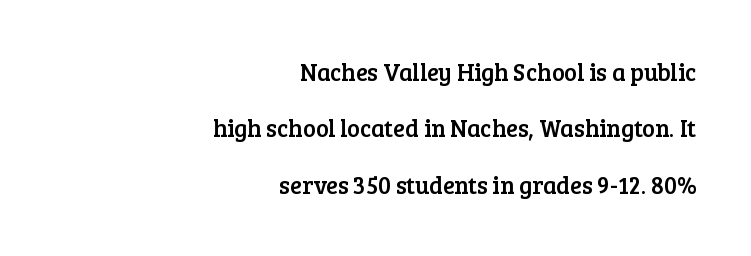
{"italic": "no", "underline": "no", "align": "right", "line_spacing": "loose", "line_spacing_ratio": 2.35, "letter_spacing": "normal", "letter_spacing_em": 0.0, "glyph_px": 24}
